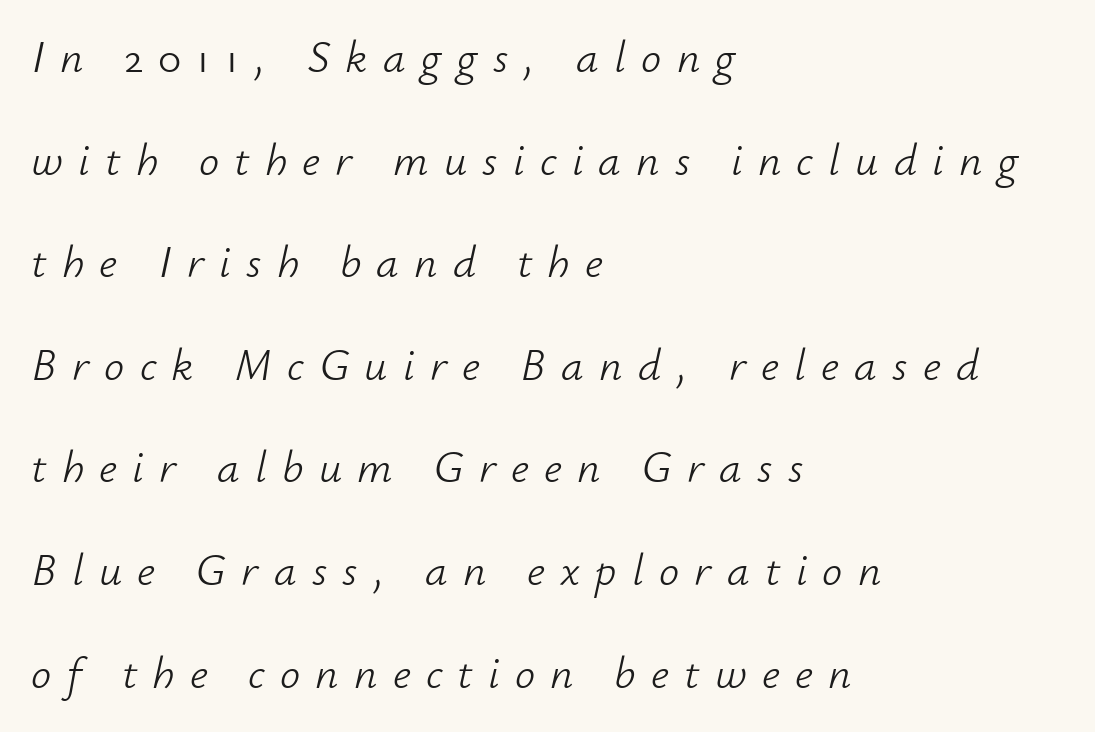
{"italic": "yes", "lean": "right", "slant_degrees": 12, "bold": "no", "weight": "light", "width": "normal", "stroke_contrast": "low", "x_height": "small", "monospaced": "no", "underline": "no", "align": "left", "line_spacing": "loose", "line_spacing_ratio": 2.28, "letter_spacing": "wide", "letter_spacing_em": 0.34, "glyph_px": 45}
